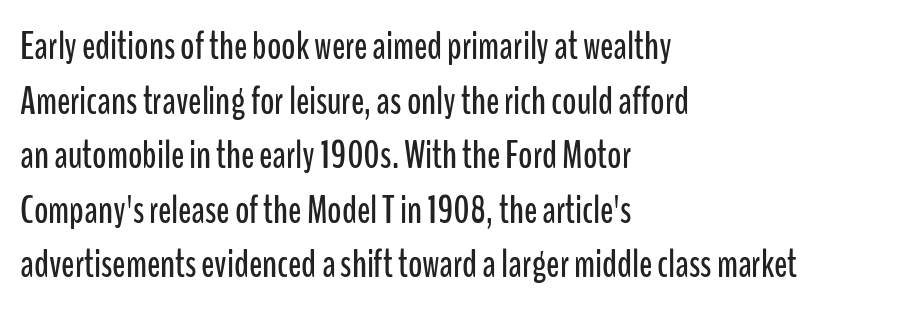
{"serif": "no", "italic": "no", "width": "condensed", "stroke_contrast": "low", "x_height": "medium", "monospaced": "no", "underline": "no", "align": "left", "line_spacing": "normal", "line_spacing_ratio": 1.4, "letter_spacing": "normal", "letter_spacing_em": 0.0, "glyph_px": 39}
